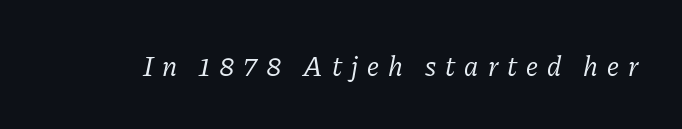
{"serif": "yes", "italic": "yes", "lean": "right", "slant_degrees": 11, "bold": "no", "weight": "regular", "width": "normal", "stroke_contrast": "low", "x_height": "medium", "monospaced": "no", "underline": "no", "letter_spacing": "wide", "letter_spacing_em": 0.32, "glyph_px": 28}
